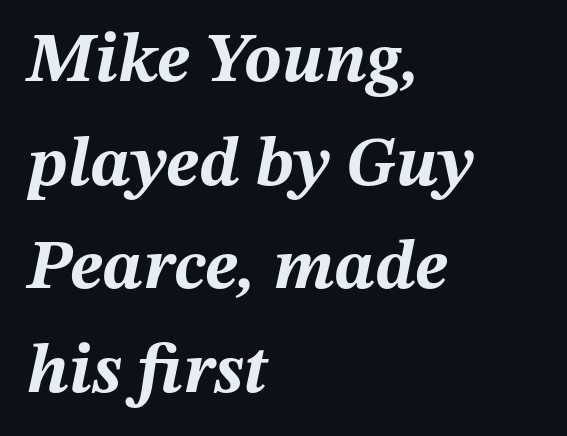
The image shows 70 px bold type, italic (leaning right); set left-aligned, normal line spacing (1.48x), normal letter spacing, not underlined; medium stroke contrast and a medium x-height.
